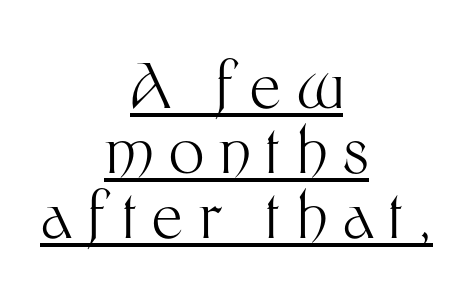
{"serif": "no", "italic": "no", "bold": "no", "weight": "light", "width": "normal", "stroke_contrast": "medium", "x_height": "medium", "monospaced": "no", "underline": "yes", "align": "center", "line_spacing": "tight", "line_spacing_ratio": 1.05, "letter_spacing": "wide", "letter_spacing_em": 0.25, "glyph_px": 62}
